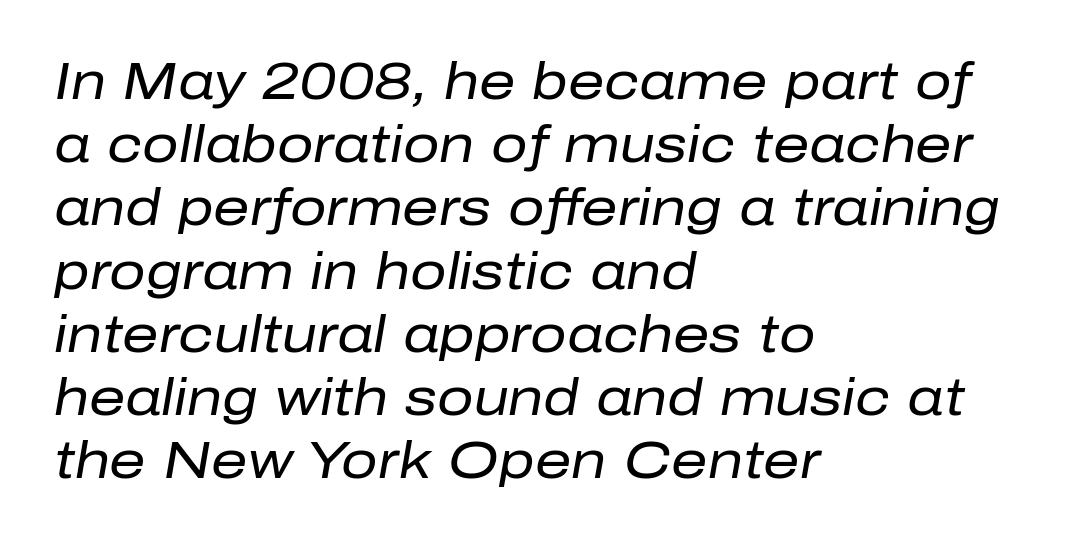
The image shows 51 px regular-weight type, italic (leaning right); set left-aligned, line spacing 1.24x, normal letter spacing, not underlined; low stroke contrast and a medium x-height.
